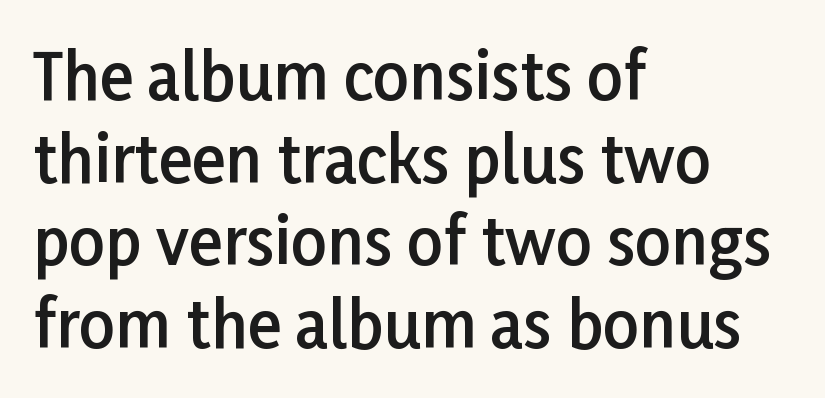
{"serif": "no", "italic": "no", "bold": "semi", "weight": "semibold", "width": "normal", "stroke_contrast": "low", "x_height": "medium", "monospaced": "no", "underline": "no", "align": "left", "line_spacing": "normal", "line_spacing_ratio": 1.31, "letter_spacing": "normal", "letter_spacing_em": 0.0, "glyph_px": 63}
